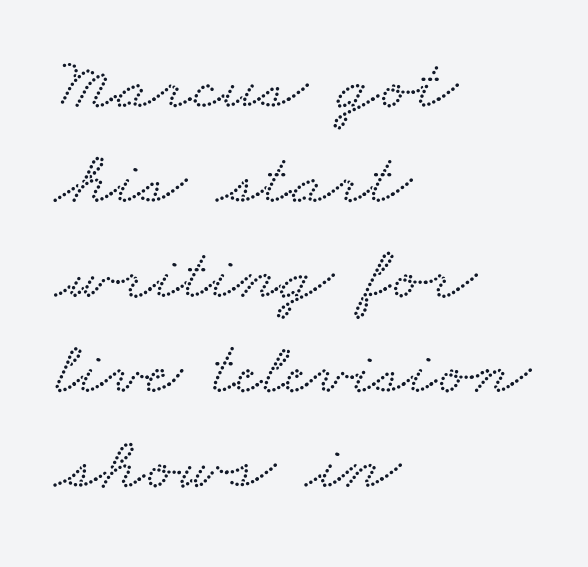
{"serif": "yes", "width": "wide", "stroke_contrast": "low", "x_height": "small", "monospaced": "no", "underline": "no", "align": "left", "line_spacing": "normal", "line_spacing_ratio": 1.25, "letter_spacing": "normal", "letter_spacing_em": 0.0, "glyph_px": 76}
